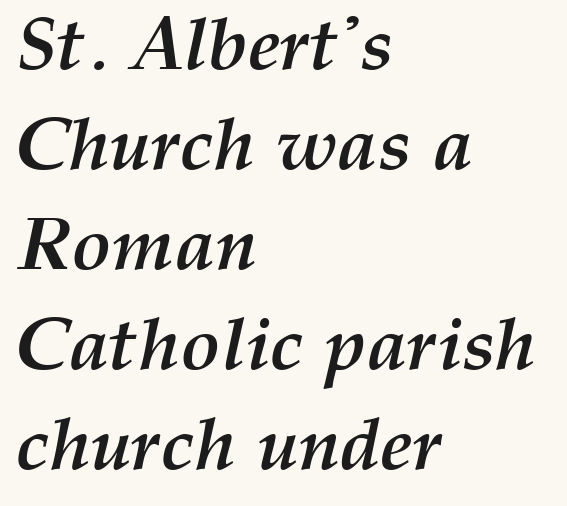
The lines sit at an ordinary, default distance from one another. The letters advance in unequal steps, a hallmark of proportional type. Each glyph is drawn with heavy, bold strokes. Characters are canted at an angle relative to the baseline's perpendicular. A bare baseline throughout the passage.
